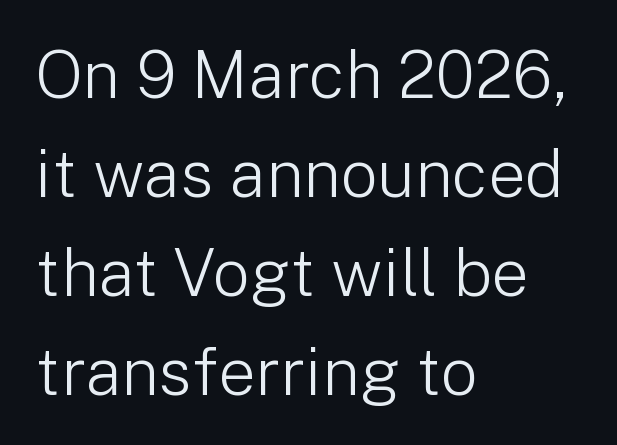
{"serif": "no", "italic": "no", "bold": "no", "weight": "light", "width": "normal", "stroke_contrast": "low", "x_height": "medium", "monospaced": "no", "underline": "no", "align": "left", "line_spacing": "normal", "line_spacing_ratio": 1.5, "letter_spacing": "normal", "letter_spacing_em": 0.0, "glyph_px": 66}
